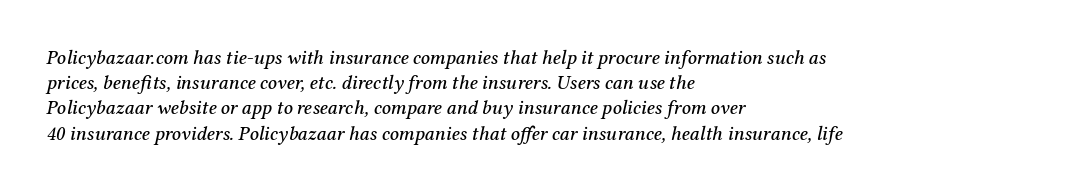
The image shows 20 px text type, italic (leaning right); set left-aligned, normal line spacing (1.26x), normal letter spacing, not underlined.
